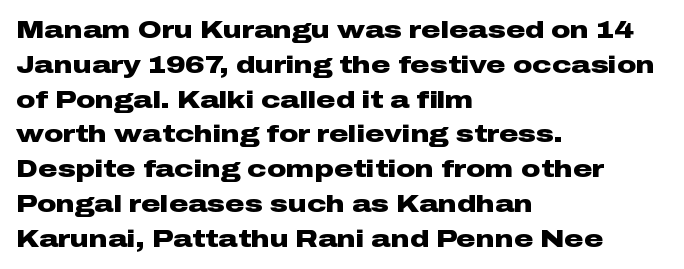
Q: Is the text bold? A: Yes.
Q: Is the text italic (slanted)? A: No, it is upright.
Q: Is the text underlined? A: No.
Q: How is the paragraph aligned? A: Left-aligned.
Q: Is the spacing between letters normal or unusually wide? A: Normal.
Q: Is the spacing between lines tight, normal or loose? A: Normal.
